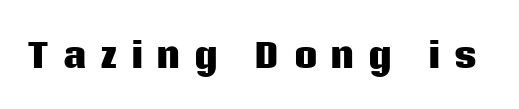
{"serif": "no", "italic": "no", "bold": "yes", "weight": "heavy", "width": "normal", "stroke_contrast": "low", "x_height": "large", "monospaced": "no", "underline": "no", "letter_spacing": "wide", "letter_spacing_em": 0.39, "glyph_px": 33}
